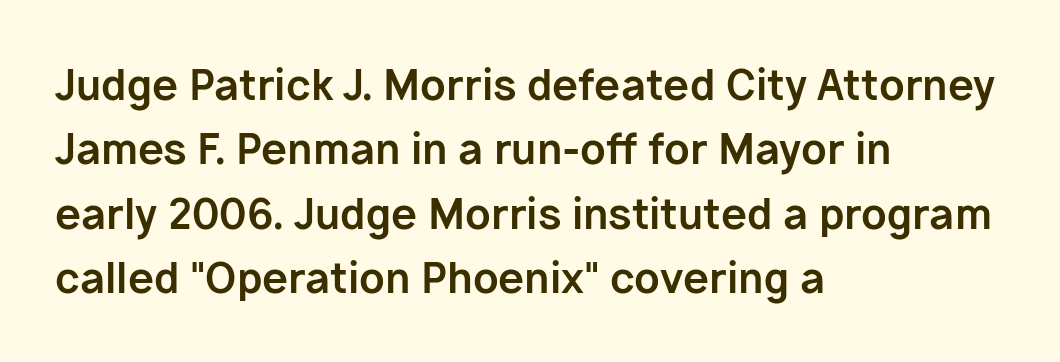
The image shows 42 px bold sans-serif type, upright; set left-aligned, normal line spacing (1.53x), normal letter spacing, not underlined; low stroke contrast and a medium x-height.
